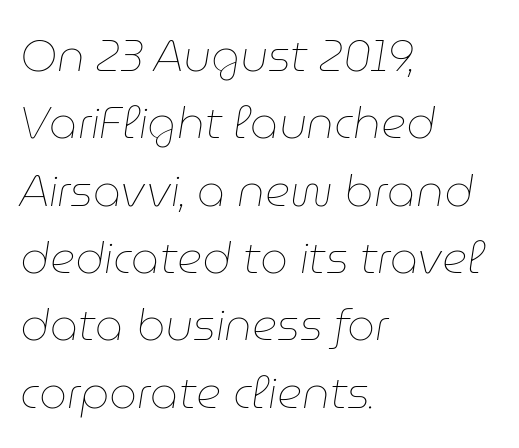
{"italic": "yes", "lean": "right", "slant_degrees": 9, "bold": "no", "weight": "thin", "width": "normal", "stroke_contrast": "low", "x_height": "medium", "monospaced": "no", "underline": "no", "align": "left", "line_spacing": "normal", "line_spacing_ratio": 1.53, "letter_spacing": "normal", "letter_spacing_em": 0.0, "glyph_px": 44}
